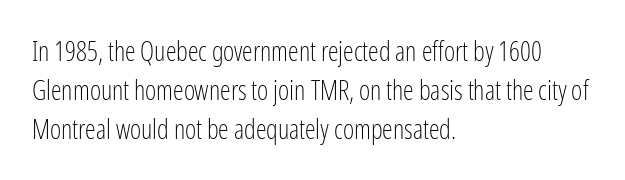
Q: Is the text bold? A: No.
Q: Is the text italic (slanted)? A: No, it is upright.
Q: Is the text underlined? A: No.
Q: How is the paragraph aligned? A: Left-aligned.
Q: Is the spacing between letters normal or unusually wide? A: Normal.
Q: Is the spacing between lines tight, normal or loose? A: Normal.
